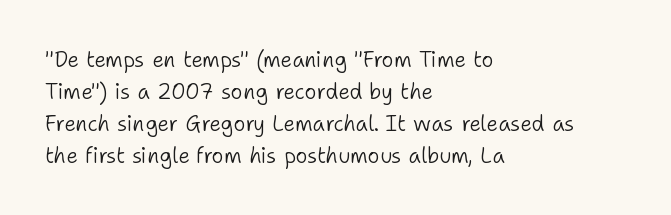
The image shows 21 px text type, upright; set left-aligned, normal line spacing (1.52x), normal letter spacing, not underlined.
